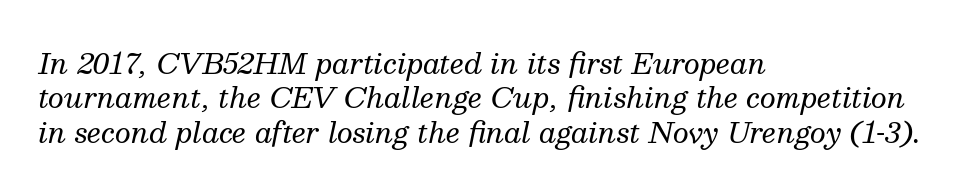
The face used here is seriffed, in the tradition of book romans. The space directly below the letters is spotless. Horizontally, the lines are justified to the leading edge only. There is no visible air inserted between adjacent glyphs.
